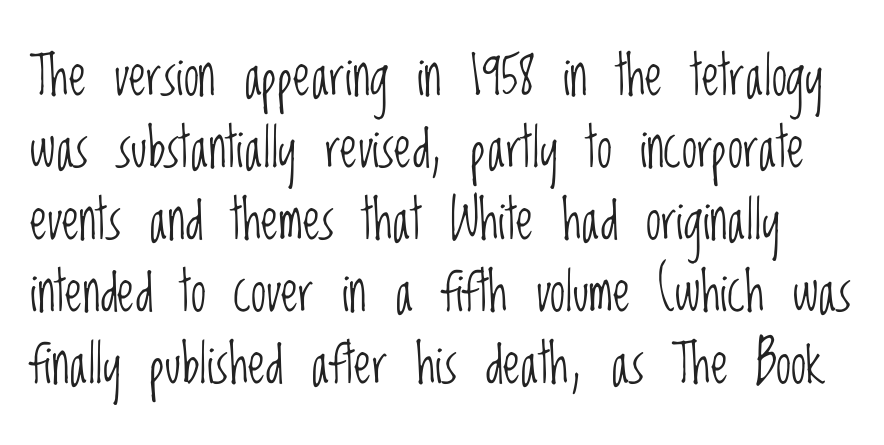
{"serif": "no", "italic": "no", "bold": "no", "weight": "light", "width": "condensed", "stroke_contrast": "low", "x_height": "large", "monospaced": "no", "underline": "no", "line_spacing": "normal", "line_spacing_ratio": 1.31, "letter_spacing": "normal", "letter_spacing_em": 0.0, "glyph_px": 55}
